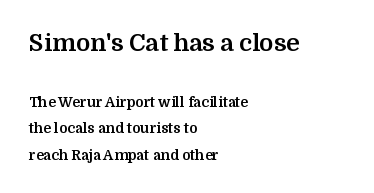
Descenders hang freely into open space. These lines are set flush left with a ragged right edge. Quick note: interline space is abundant. If you drew a line through each stem, it would be perfectly vertical. The emphasis by scale lands on block number one, above. The gaps between neighbouring characters are ordinary and unremarkable.
